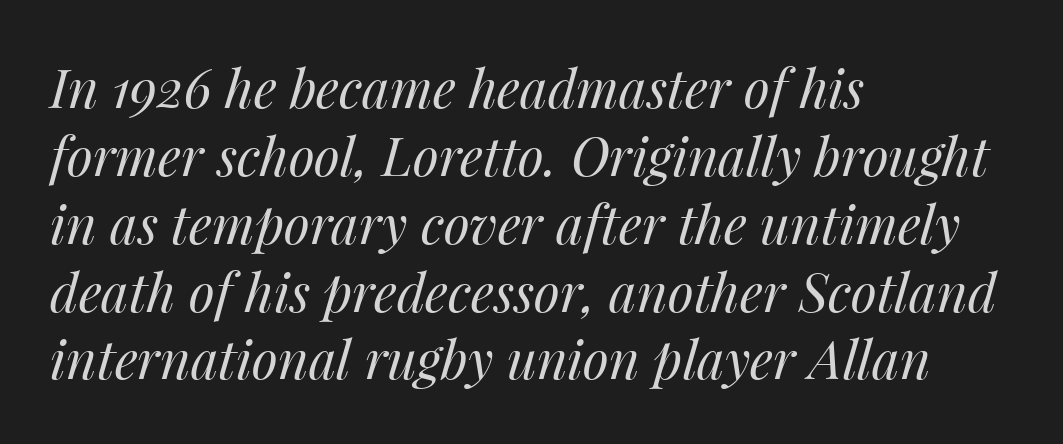
Q: Is the text bold? A: No.
Q: Is the text italic (slanted)? A: Yes, it leans right by about 14 degrees.
Q: Is the text underlined? A: No.
Q: How is the paragraph aligned? A: Left-aligned.
Q: Is the spacing between letters normal or unusually wide? A: Normal.
Q: Is the spacing between lines tight, normal or loose? A: Normal.
Q: Width (condensed, normal, or wide)? A: Normal.
Q: Stroke contrast? A: Medium.
Q: x-height? A: Medium.
Q: Monospaced? A: No.
